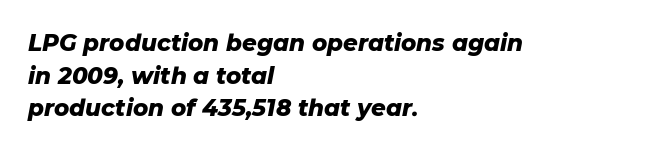
Beneath every word, the page is bare. Summary of weight: heavy, a full bold. The rows are spaced the way most documents space them. The passage shown has conventional tracking throughout. Does the lettering tilt? It does — this is italic.
